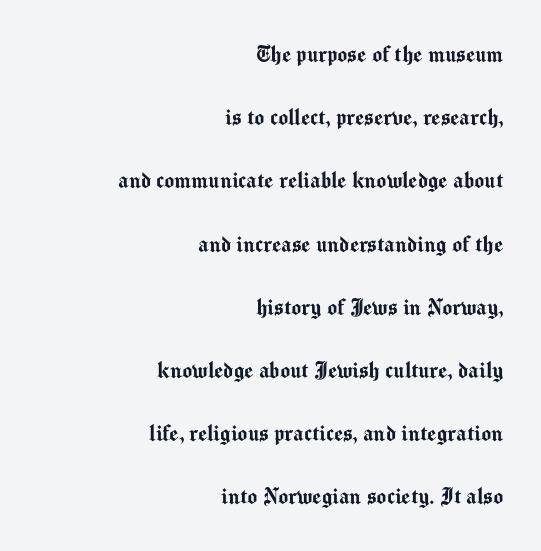
Q: Is the text italic (slanted)? A: No, it is upright.
Q: Is the text underlined? A: No.
Q: How is the paragraph aligned? A: Right-aligned.
Q: Is the spacing between letters normal or unusually wide? A: Normal.
Q: Is the spacing between lines tight, normal or loose? A: Loose.
